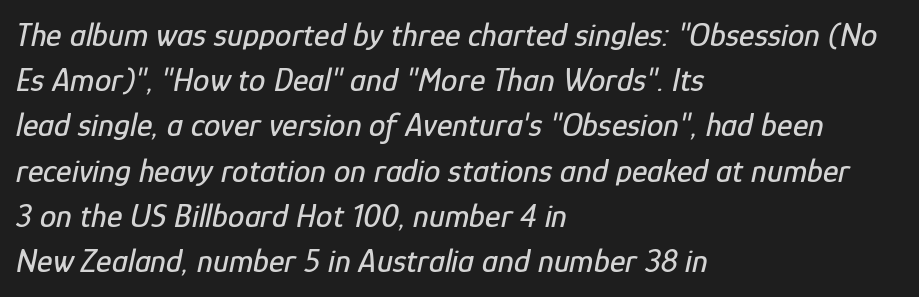
{"italic": "yes", "lean": "right", "slant_degrees": 12, "width": "condensed", "stroke_contrast": "low", "x_height": "medium", "monospaced": "no", "underline": "no", "align": "left", "line_spacing": "normal", "line_spacing_ratio": 1.37, "letter_spacing": "normal", "letter_spacing_em": 0.0, "glyph_px": 33}
